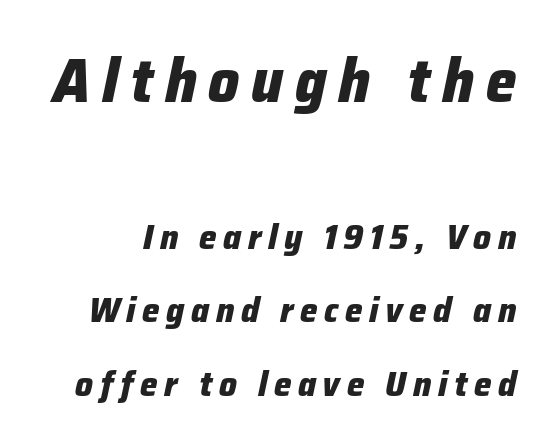
Q: Is the text bold? A: Yes.
Q: Is the text italic (slanted)? A: Yes, it leans right by about 12 degrees.
Q: Is the text underlined? A: No.
Q: Is the spacing between lines tight, normal or loose? A: Loose.
Q: Which block of text is set in a larger size, the first (top) or the second (bottom)? A: The first (top) one.
Q: Width (condensed, normal, or wide)? A: Normal.
Q: Stroke contrast? A: Low.
Q: x-height? A: Medium.
Q: Monospaced? A: No.
